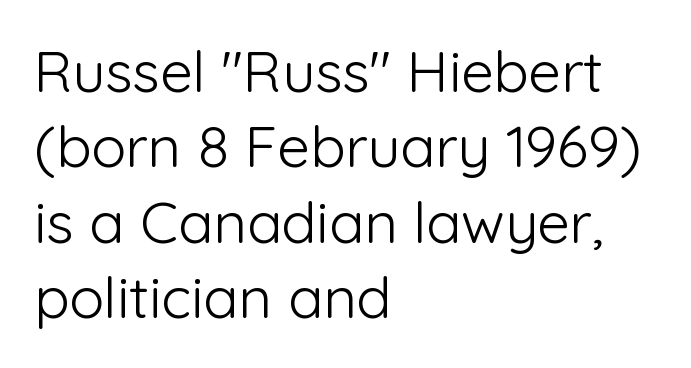
The image shows 58 px light sans-serif type, upright; set left-aligned, normal line spacing (1.3x), normal letter spacing, not underlined; low stroke contrast and a medium x-height.
